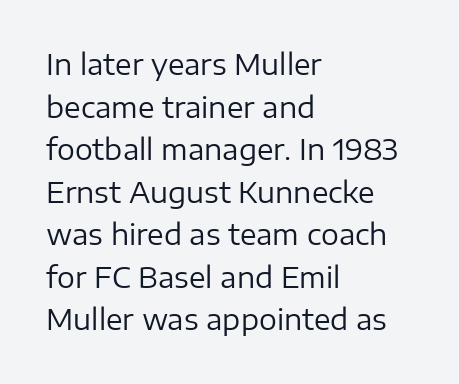
{"serif": "no", "italic": "no", "bold": "no", "weight": "regular", "width": "normal", "stroke_contrast": "low", "x_height": "medium", "monospaced": "no", "underline": "no", "align": "left", "line_spacing": "normal", "line_spacing_ratio": 1.52, "letter_spacing": "normal", "letter_spacing_em": 0.0, "glyph_px": 28}
